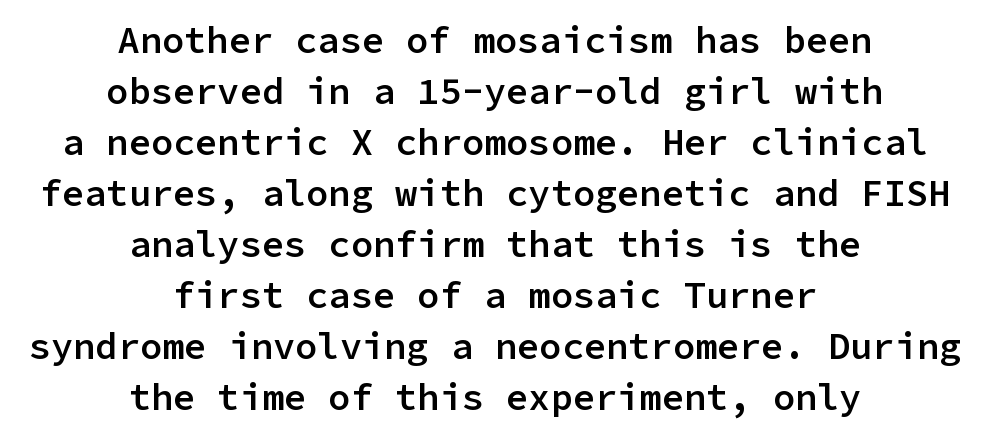
Q: Is the text bold? A: Semi-bold.
Q: Is the text italic (slanted)? A: No, it is upright.
Q: Is the typeface a serif or a sans-serif typeface? A: Sans-serif.
Q: Is the text underlined? A: No.
Q: How is the paragraph aligned? A: Centered.
Q: Is the spacing between letters normal or unusually wide? A: Normal.
Q: Is the spacing between lines tight, normal or loose? A: Normal.
Q: Width (condensed, normal, or wide)? A: Normal.
Q: Stroke contrast? A: Low.
Q: x-height? A: Medium.
Q: Monospaced? A: Yes.
